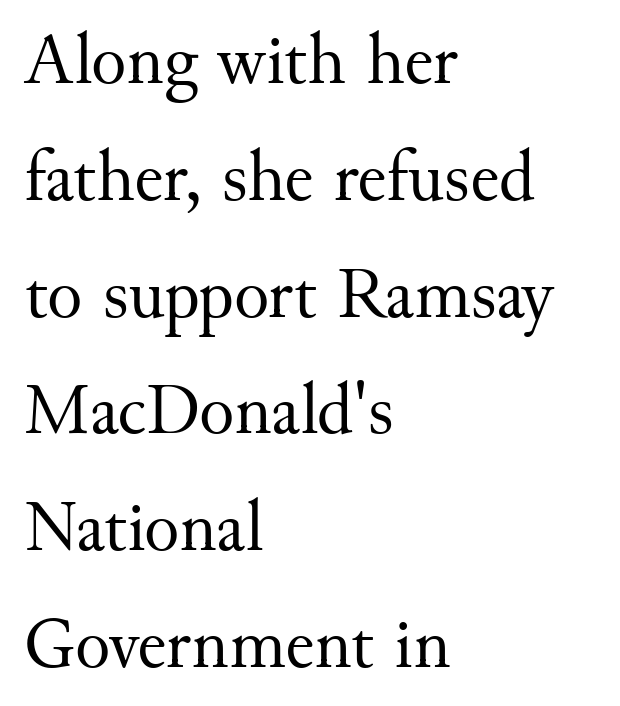
The image shows 73 px regular-weight serif type, upright; set left-aligned, normal line spacing (1.6x), normal letter spacing, not underlined; medium stroke contrast and a small x-height.
